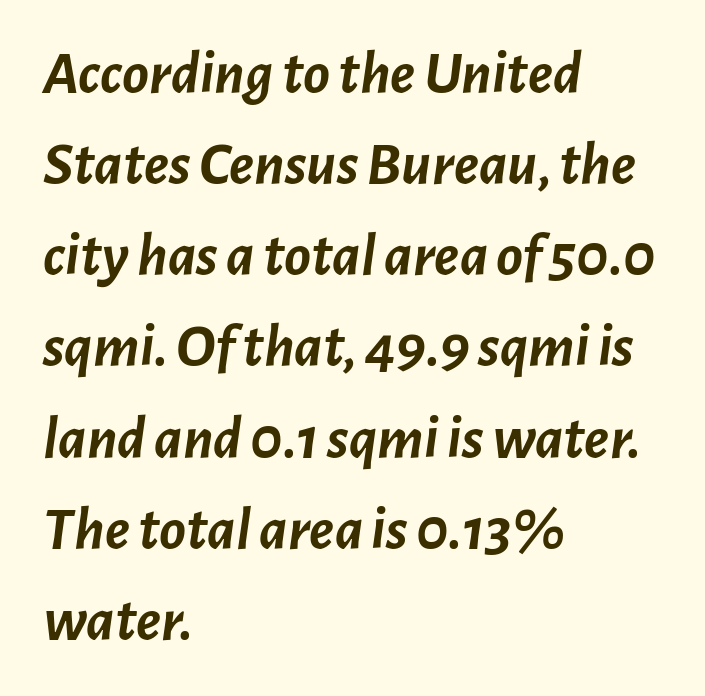
The image shows 62 px semibold type, italic (leaning right); set left-aligned, normal line spacing (1.47x), normal letter spacing, not underlined; low stroke contrast and a medium x-height.
